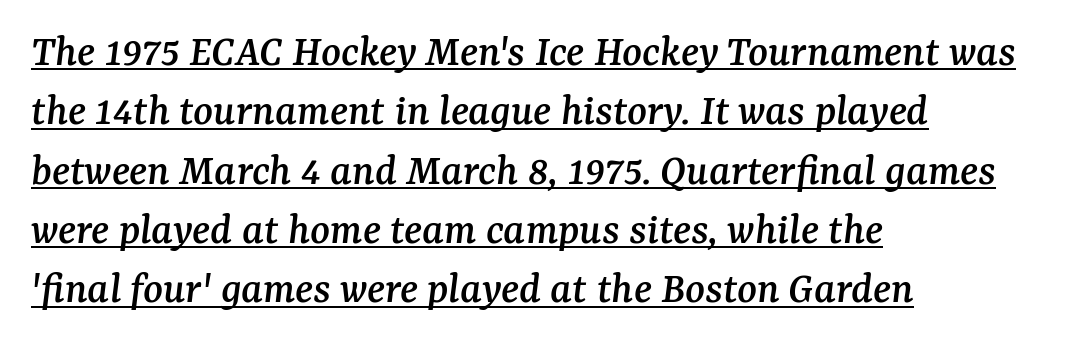
Q: Is the text italic (slanted)? A: Yes, it leans right by about 7 degrees.
Q: Is the typeface a serif or a sans-serif typeface? A: Serif.
Q: Is the text underlined? A: Yes.
Q: How is the paragraph aligned? A: Left-aligned.
Q: Is the spacing between letters normal or unusually wide? A: Normal.
Q: Is the spacing between lines tight, normal or loose? A: Normal.
Q: Width (condensed, normal, or wide)? A: Normal.
Q: Stroke contrast? A: Medium.
Q: x-height? A: Medium.
Q: Monospaced? A: No.
